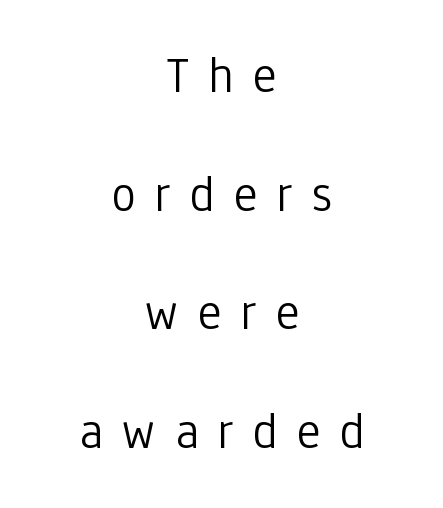
{"serif": "no", "italic": "no", "bold": "no", "weight": "light", "width": "condensed", "stroke_contrast": "low", "x_height": "medium", "monospaced": "no", "underline": "no", "align": "center", "line_spacing": "loose", "line_spacing_ratio": 2.28, "letter_spacing": "wide", "letter_spacing_em": 0.36, "glyph_px": 52}
